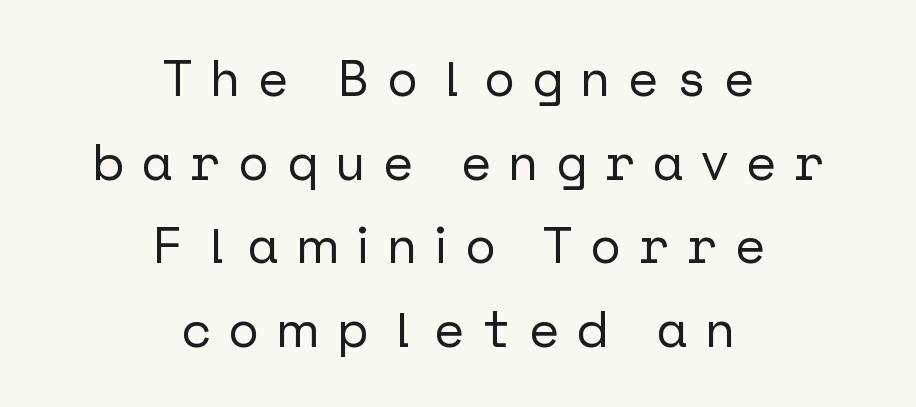
The image shows 51 px sans-serif type, upright; set centered, normal line spacing (1.64x), unusually wide letter spacing (+0.35 em), not underlined; low stroke contrast and a medium x-height.
